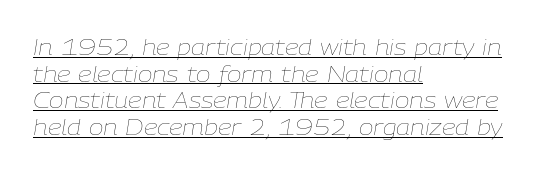
You can see a thin bar hugging the bottom of the glyphs. A light-to-regular cut is what we see here. The letters sit at their default tracking, neither squeezed nor spread. If you drew a ruler down the left edge, every line would touch it.
